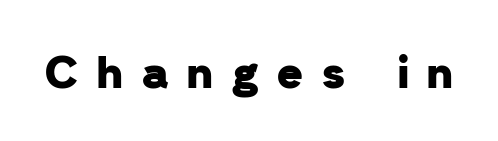
Q: Is the text bold? A: Yes.
Q: Is the typeface a serif or a sans-serif typeface? A: Sans-serif.
Q: Is the text underlined? A: No.
Q: Is the spacing between letters normal or unusually wide? A: Unusually wide.
Q: Width (condensed, normal, or wide)? A: Normal.
Q: Stroke contrast? A: Low.
Q: x-height? A: Medium.
Q: Monospaced? A: No.
